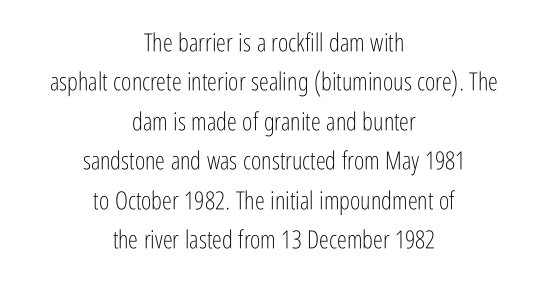
The image shows 25 px text type, upright; set centered, normal line spacing (1.58x), normal letter spacing, not underlined.
